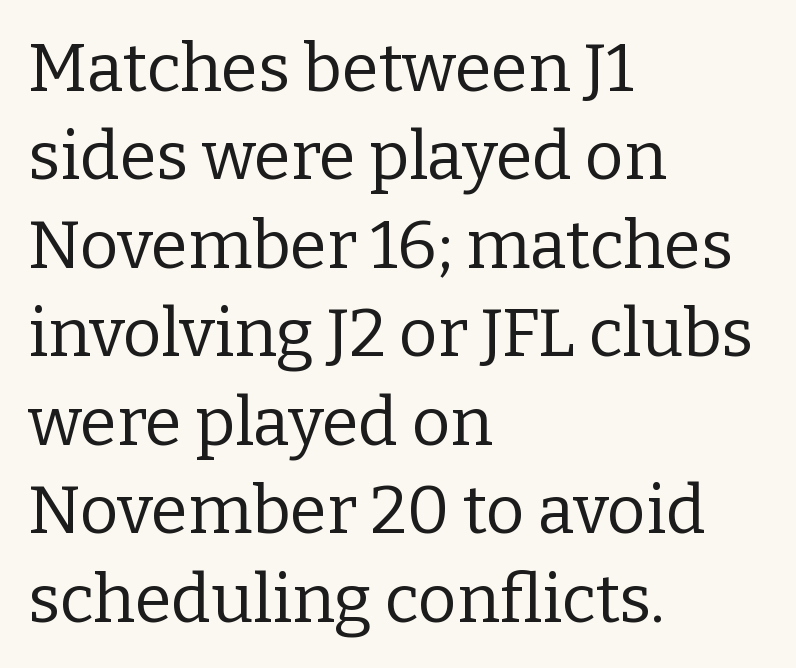
The image shows 67 px regular-weight serif type, upright; set left-aligned, normal line spacing (1.32x), normal letter spacing, not underlined; low stroke contrast and a medium x-height.
